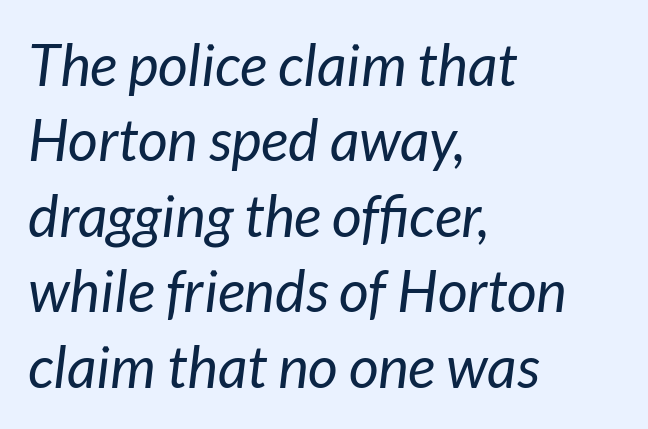
Is this a fixed-width face? No — the glyphs have proportional, varying widths. Yep, that's italic — everything's leaning. Letters have the restrained weight of plain body copy at most. Letters rest on an invisible, unmarked baseline. If you measured baseline to baseline, you'd find a middling distance.
